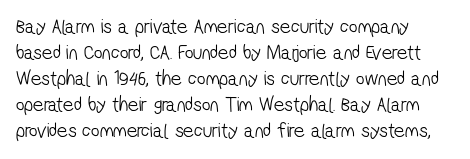
Q: Is the text bold? A: No.
Q: Is the text underlined? A: No.
Q: How is the paragraph aligned? A: Left-aligned.
Q: Is the spacing between letters normal or unusually wide? A: Normal.
